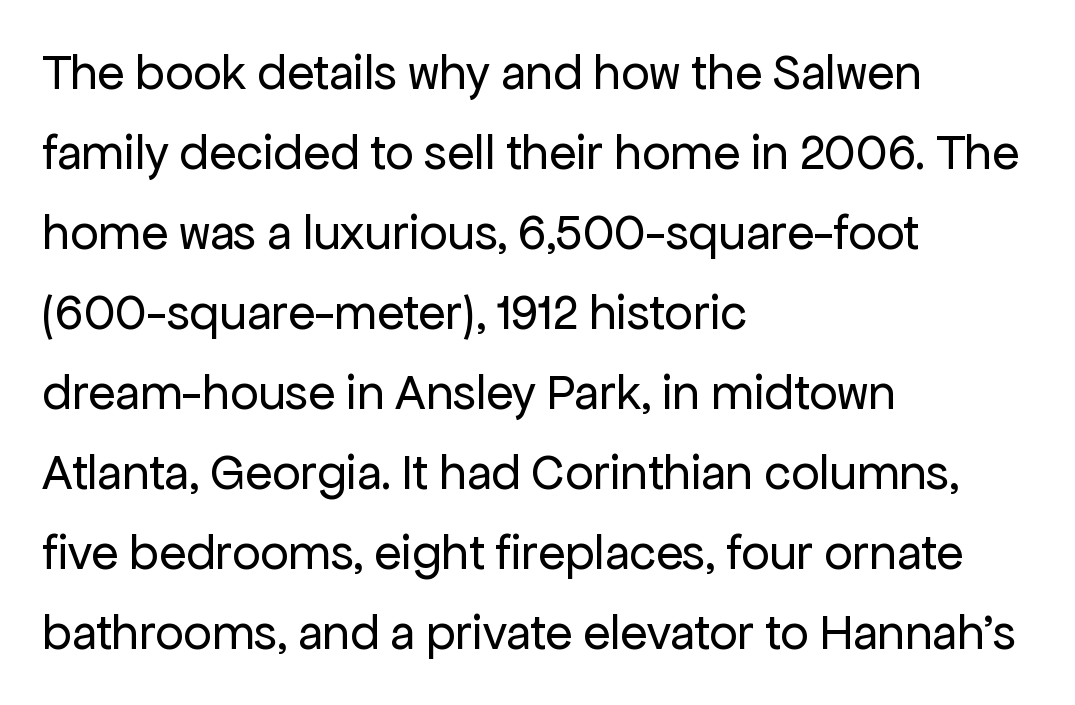
{"serif": "no", "italic": "no", "bold": "no", "weight": "regular", "width": "normal", "stroke_contrast": "low", "x_height": "medium", "monospaced": "no", "underline": "no", "align": "left", "line_spacing": "normal", "line_spacing_ratio": 1.6, "letter_spacing": "normal", "letter_spacing_em": 0.0, "glyph_px": 50}
